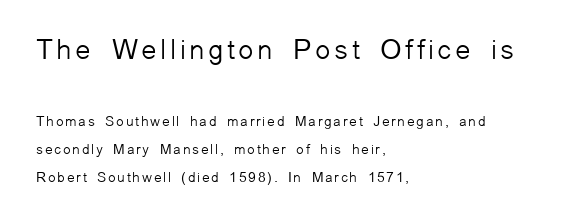
A typesetter would call this proportional, since set widths differ per character. Posture: upright roman. No extra ink here — the face is not bold. Successive baselines arrive slowly, with a big drop between each. Block one is the big one; block two sits smaller underneath.
